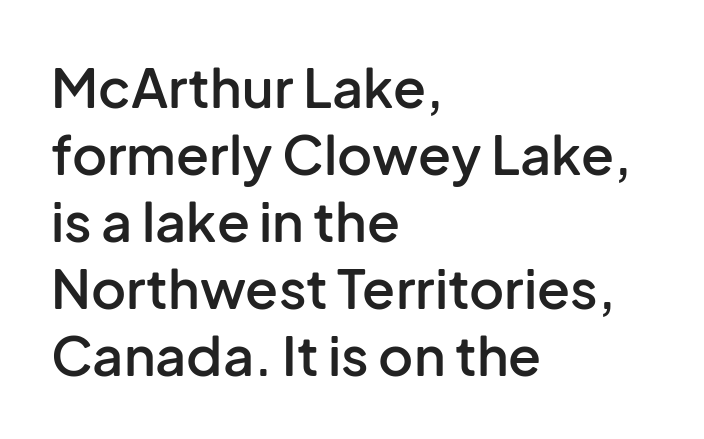
I'd describe the lettering as semibold — firm but not a full bold. The passage shown is typed in a proportional face where columns would drift. Left-aligned paragraph, ragged on the right. Designer's note — italics off, roman on.
